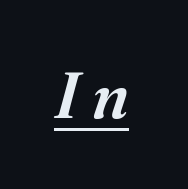
{"serif": "yes", "italic": "yes", "lean": "right", "slant_degrees": 16, "width": "normal", "stroke_contrast": "medium", "x_height": "medium", "monospaced": "no", "underline": "yes", "letter_spacing": "wide", "letter_spacing_em": 0.2, "glyph_px": 65}
